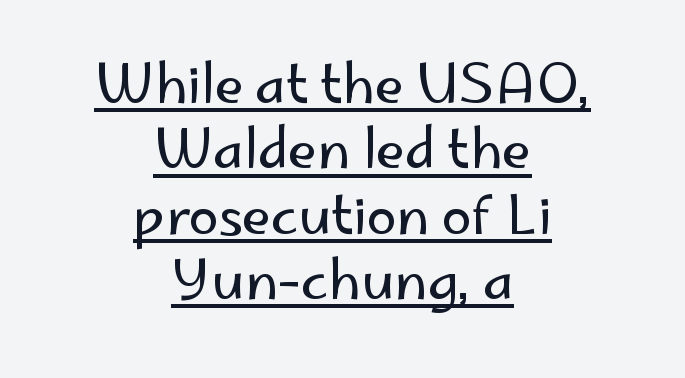
{"serif": "no", "italic": "no", "bold": "no", "weight": "regular", "width": "normal", "stroke_contrast": "low", "x_height": "small", "monospaced": "no", "underline": "yes", "align": "center", "line_spacing_ratio": 1.21, "letter_spacing": "normal", "letter_spacing_em": 0.0, "glyph_px": 54}
